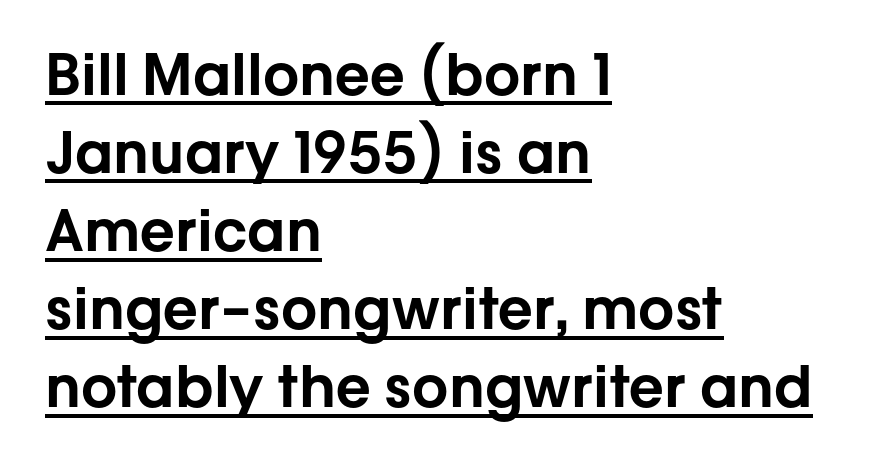
The image shows 57 px sans-serif type, upright; set left-aligned, normal line spacing (1.37x), normal letter spacing, underlined; low stroke contrast and a medium x-height.
